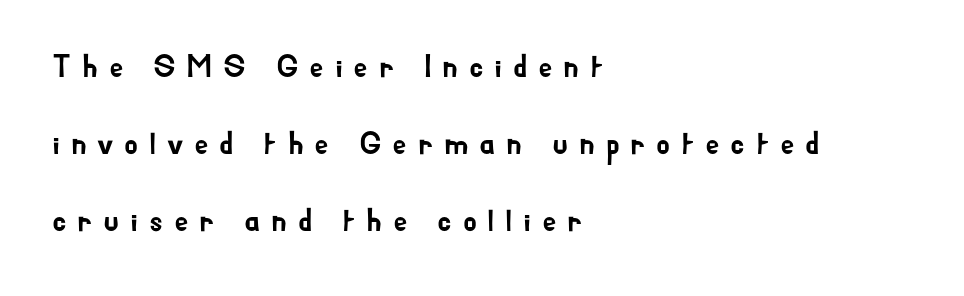
Grotesque or geometric, the face here clearly has no serifs. Each row of text sits above clean, open space. Do the characters align in a grid? No, the font is proportional. The line-height multiplier appears high, well above default. A classic flush-left, rag-right setting is used for this passage. Tall strokes in this sample are plumb rather than angled.
